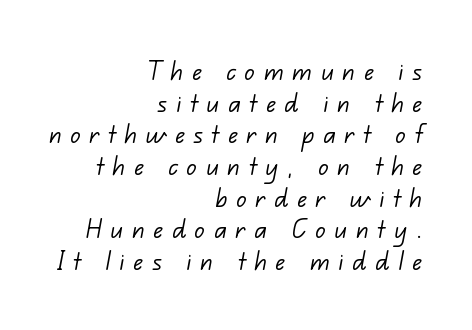
{"serif": "no", "bold": "no", "weight": "light", "width": "normal", "stroke_contrast": "low", "x_height": "small", "monospaced": "no", "underline": "no", "align": "right", "line_spacing": "tight", "line_spacing_ratio": 0.99, "letter_spacing": "wide", "letter_spacing_em": 0.27, "glyph_px": 32}
